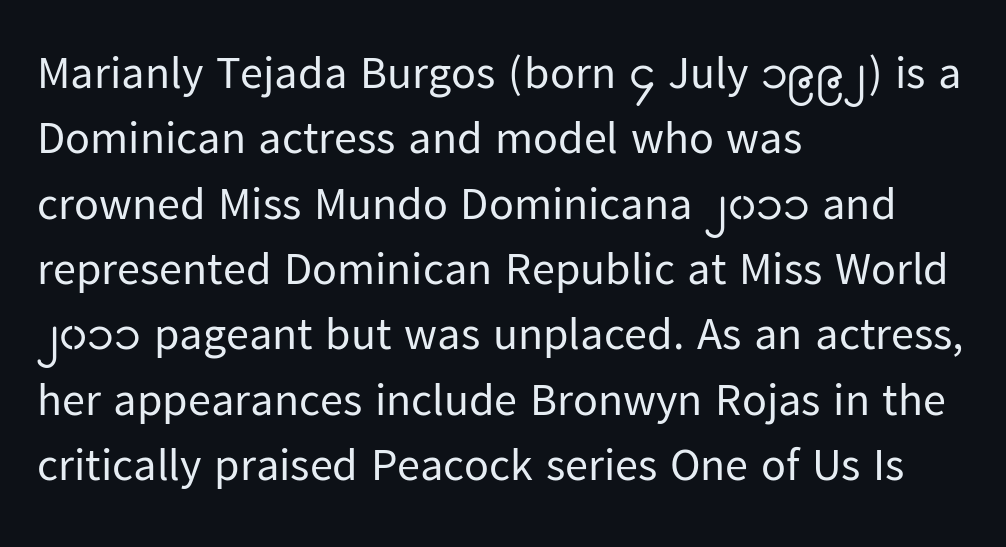
The rendering keeps characters at their native spacing. These lines sit exactly where default settings would place them. Note the varied advance widths — an 'i' is clearly narrower than an 'm'. A student would call this left alignment; a typographer would say flush left, rag right.
